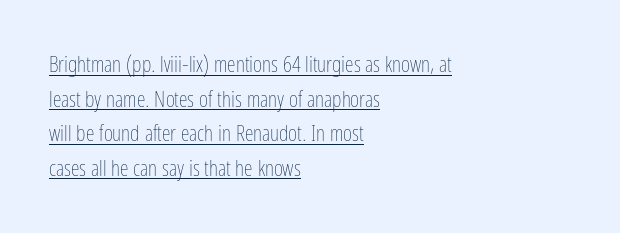
{"italic": "no", "bold": "no", "underline": "yes", "align": "left", "line_spacing": "normal", "line_spacing_ratio": 1.57, "letter_spacing": "normal", "letter_spacing_em": 0.0, "glyph_px": 22}
